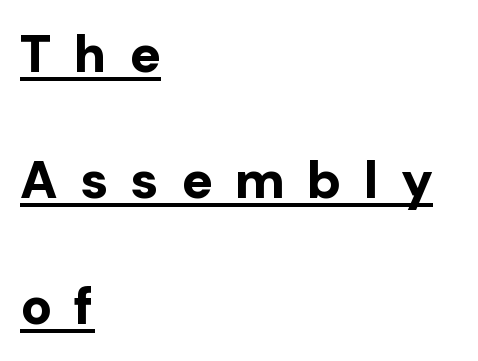
{"serif": "no", "italic": "no", "bold": "yes", "weight": "bold", "width": "normal", "stroke_contrast": "low", "x_height": "medium", "monospaced": "no", "underline": "yes", "align": "left", "line_spacing": "loose", "line_spacing_ratio": 2.42, "letter_spacing": "wide", "letter_spacing_em": 0.43, "glyph_px": 52}
